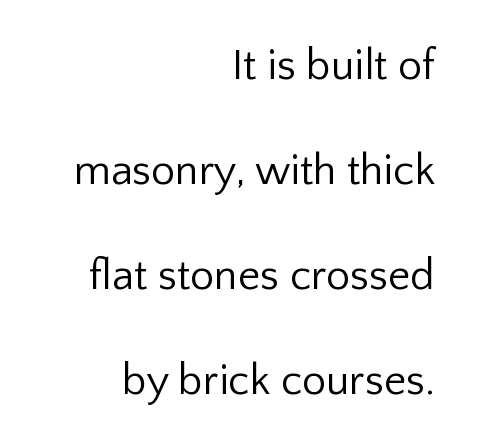
Q: Is the text bold? A: No.
Q: Is the text italic (slanted)? A: No, it is upright.
Q: Is the typeface a serif or a sans-serif typeface? A: Sans-serif.
Q: Is the text underlined? A: No.
Q: How is the paragraph aligned? A: Right-aligned.
Q: Is the spacing between letters normal or unusually wide? A: Normal.
Q: Is the spacing between lines tight, normal or loose? A: Loose.
Q: Width (condensed, normal, or wide)? A: Normal.
Q: Stroke contrast? A: Low.
Q: x-height? A: Medium.
Q: Monospaced? A: No.
